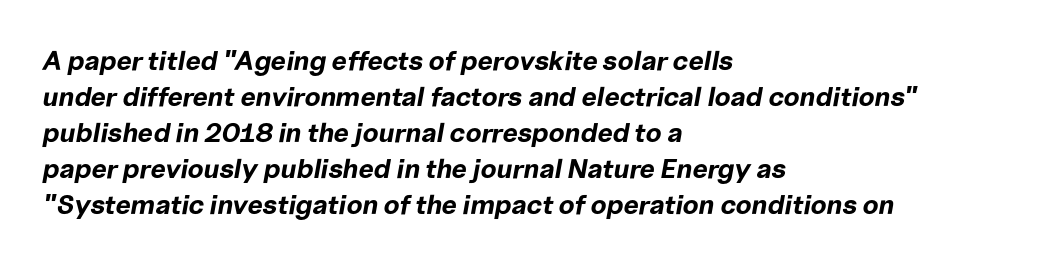
{"italic": "yes", "lean": "right", "slant_degrees": 10, "bold": "yes", "underline": "no", "align": "left", "line_spacing": "normal", "line_spacing_ratio": 1.33, "letter_spacing": "normal", "letter_spacing_em": 0.0, "glyph_px": 27}
